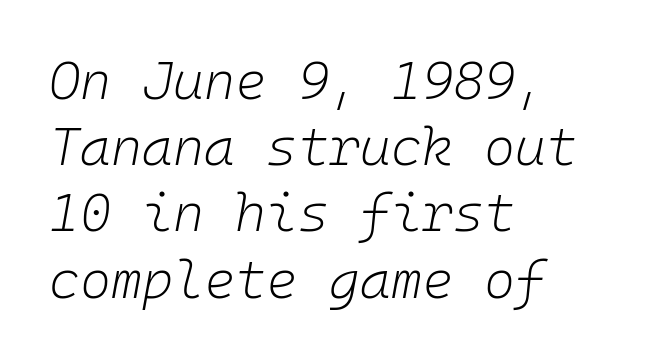
{"italic": "yes", "lean": "right", "slant_degrees": 10, "bold": "no", "weight": "light", "width": "normal", "stroke_contrast": "low", "x_height": "medium", "monospaced": "yes", "underline": "no", "align": "left", "line_spacing": "normal", "line_spacing_ratio": 1.25, "letter_spacing": "normal", "letter_spacing_em": 0.0, "glyph_px": 53}
